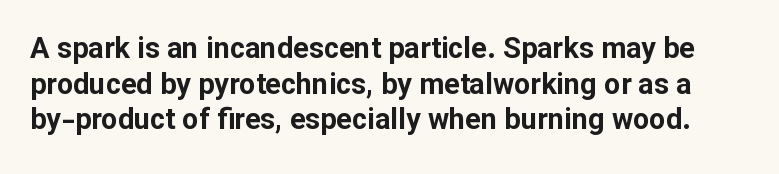
Q: Is the text bold? A: Yes.
Q: Is the text italic (slanted)? A: No, it is upright.
Q: Is the typeface a serif or a sans-serif typeface? A: Sans-serif.
Q: Is the text underlined? A: No.
Q: Is the spacing between letters normal or unusually wide? A: Normal.
Q: Width (condensed, normal, or wide)? A: Normal.
Q: Stroke contrast? A: Low.
Q: x-height? A: Medium.
Q: Monospaced? A: No.
